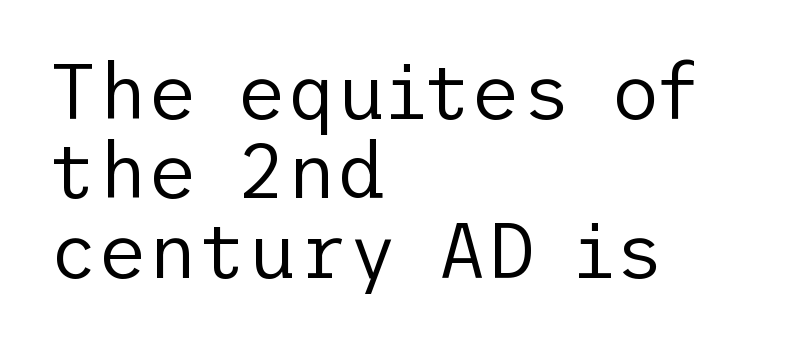
Q: Is the text bold? A: No.
Q: Is the text italic (slanted)? A: No, it is upright.
Q: Is the typeface a serif or a sans-serif typeface? A: Sans-serif.
Q: Is the text underlined? A: No.
Q: How is the paragraph aligned? A: Left-aligned.
Q: Is the spacing between letters normal or unusually wide? A: Normal.
Q: Is the spacing between lines tight, normal or loose? A: Tight.
Q: Width (condensed, normal, or wide)? A: Normal.
Q: Stroke contrast? A: Low.
Q: x-height? A: Medium.
